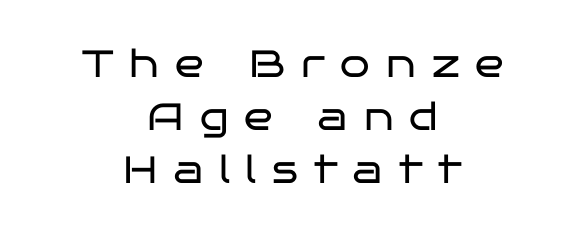
The image shows 38 px regular-weight, wide sans-serif type, upright; set centered, normal line spacing (1.39x), unusually wide letter spacing (+0.42 em), not underlined; low stroke contrast and a large x-height.
